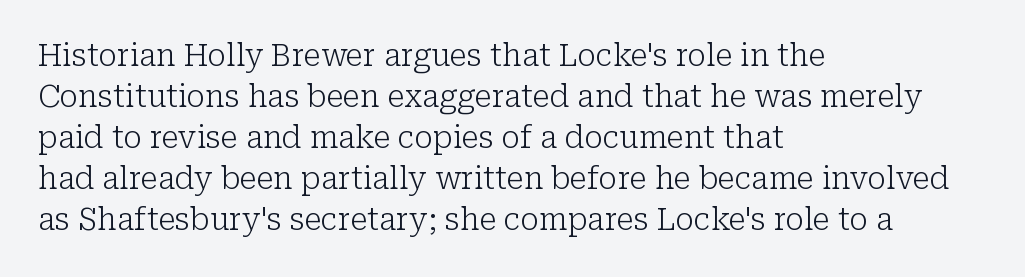
Q: Is the text bold? A: No.
Q: Is the text italic (slanted)? A: No, it is upright.
Q: Is the typeface a serif or a sans-serif typeface? A: Serif.
Q: Is the text underlined? A: No.
Q: How is the paragraph aligned? A: Left-aligned.
Q: Is the spacing between letters normal or unusually wide? A: Normal.
Q: Is the spacing between lines tight, normal or loose? A: Normal.
Q: Width (condensed, normal, or wide)? A: Normal.
Q: Stroke contrast? A: Low.
Q: x-height? A: Medium.
Q: Monospaced? A: No.
